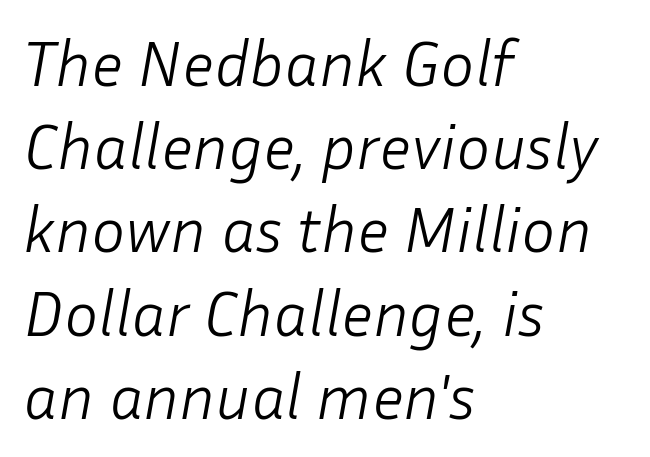
The rendering uses a moderate line-height, typical for paragraphs. Typeset ragged right — the left edge is the straight one. The face used here is proportionally spaced, like ordinary book or web type. Compared with typical body copy, the letter spacing here is the same. Weight: in the light-to-regular range. Underlining? Definitely not there.
